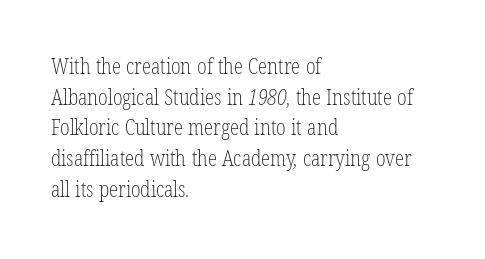
{"bold": "no", "underline": "no", "align": "left", "line_spacing": "normal", "line_spacing_ratio": 1.46, "letter_spacing": "normal", "letter_spacing_em": 0.0, "glyph_px": 21}
